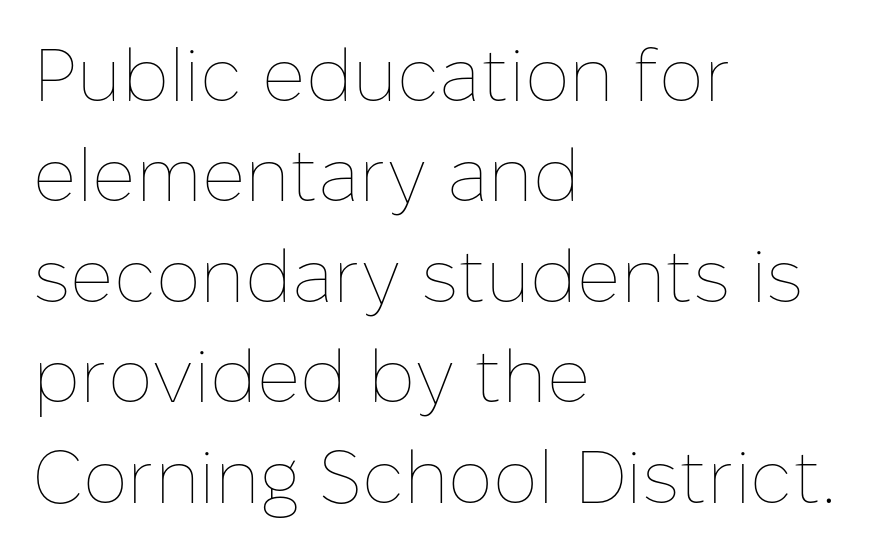
Underlining? Definitely not there. The typesetting does not lean heavy: it is not bold. Does the copy run flush right? No — it runs flush left. Posture: vertical. What's the leading like? Ordinary, nothing unusual. Looks like regular typesetting: each glyph gets only the width it needs.
